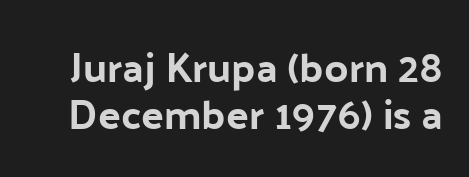
The image shows 42 px sans-serif type, upright; set tight line spacing (1.13x), normal letter spacing, not underlined; low stroke contrast and a medium x-height.
